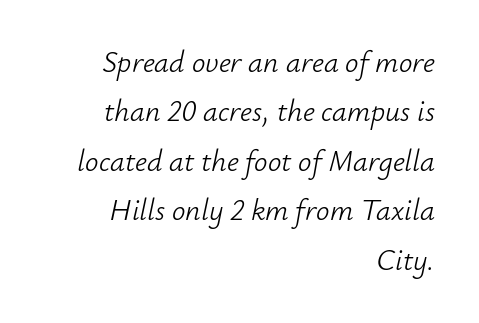
The image shows 30 px light type, italic (leaning right); set right-aligned, normal line spacing (1.65x), normal letter spacing, not underlined; low stroke contrast and a small x-height.
